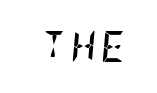
Q: Is the text bold? A: Yes.
Q: Is the text italic (slanted)? A: Yes, it leans right by about 5 degrees.
Q: Is the text underlined? A: No.
Q: Width (condensed, normal, or wide)? A: Condensed.
Q: Stroke contrast? A: Low.
Q: x-height? A: Large.
